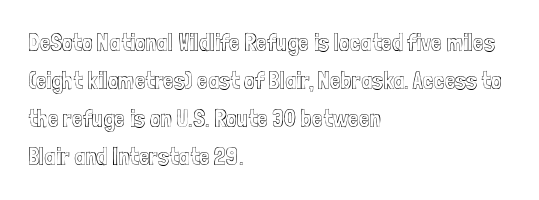
{"italic": "no", "underline": "no", "align": "left", "line_spacing": "normal", "line_spacing_ratio": 1.59, "letter_spacing": "normal", "letter_spacing_em": 0.0, "glyph_px": 24}
